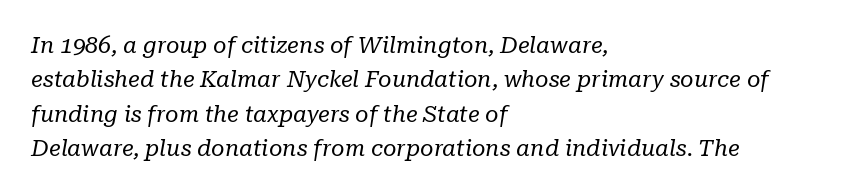
{"italic": "yes", "lean": "right", "slant_degrees": 10, "bold": "no", "underline": "no", "align": "left", "line_spacing": "normal", "line_spacing_ratio": 1.49, "letter_spacing": "normal", "letter_spacing_em": 0.0, "glyph_px": 23}
